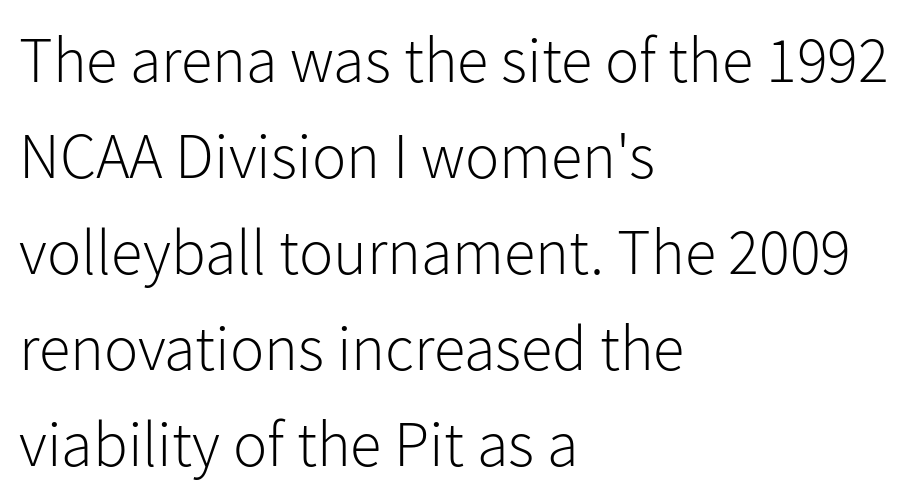
Q: Is the text bold? A: No.
Q: Is the text italic (slanted)? A: No, it is upright.
Q: Is the typeface a serif or a sans-serif typeface? A: Sans-serif.
Q: Is the text underlined? A: No.
Q: How is the paragraph aligned? A: Left-aligned.
Q: Is the spacing between letters normal or unusually wide? A: Normal.
Q: Is the spacing between lines tight, normal or loose? A: Normal.
Q: Width (condensed, normal, or wide)? A: Normal.
Q: Stroke contrast? A: Low.
Q: x-height? A: Medium.
Q: Monospaced? A: No.
